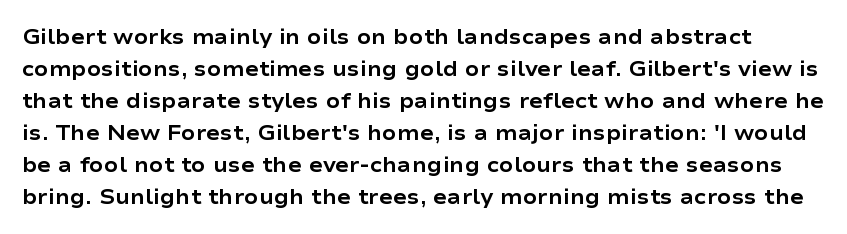
The image shows 21 px bold type, upright; set normal line spacing (1.52x), normal letter spacing, not underlined.
